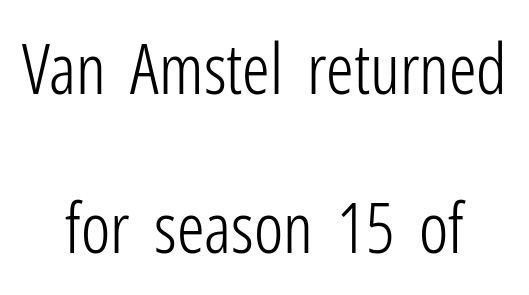
The image shows 69 px light, condensed sans-serif type, upright; set centered, loose line spacing (2.31x), normal letter spacing, not underlined; low stroke contrast and a medium x-height.
